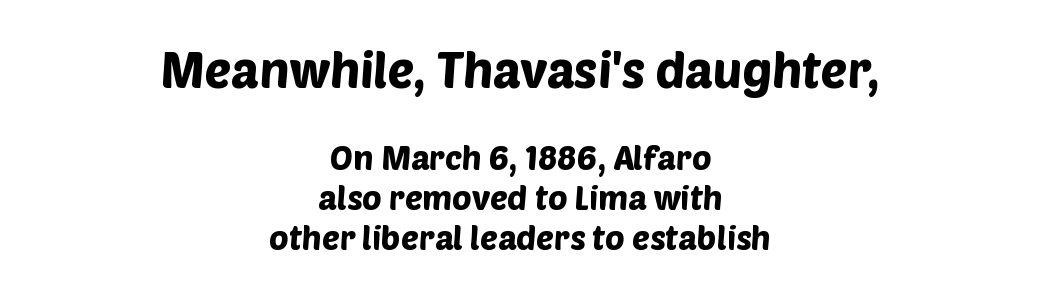
{"serif": "no", "width": "normal", "stroke_contrast": "low", "x_height": "large", "monospaced": "no", "underline": "no", "align": "center", "line_spacing_ratio": 1.21, "letter_spacing": "normal", "letter_spacing_em": 0.0, "larger_block": "first", "size_ratio": 1.48, "glyph_px": 49}
